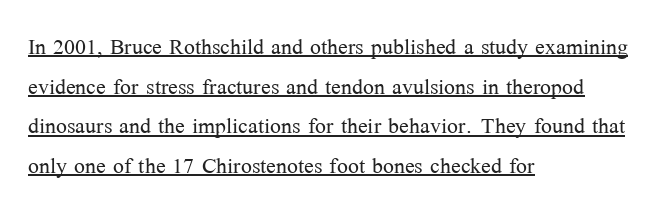
{"serif": "yes", "italic": "no", "bold": "no", "weight": "light", "width": "normal", "stroke_contrast": "medium", "x_height": "medium", "monospaced": "no", "underline": "yes", "align": "left", "line_spacing": "normal", "line_spacing_ratio": 1.37, "letter_spacing": "normal", "letter_spacing_em": 0.0, "glyph_px": 29}
